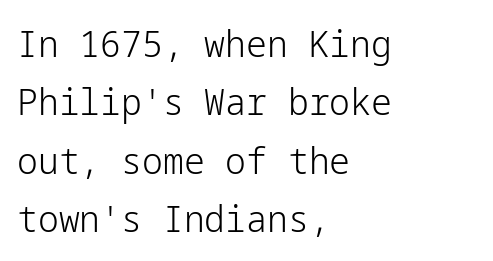
The image shows 37 px light sans-serif type, upright; set left-aligned, normal line spacing (1.58x), normal letter spacing, not underlined; low stroke contrast and a medium x-height.
